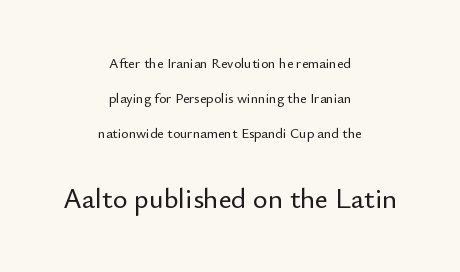
{"serif": "no", "italic": "no", "width": "normal", "stroke_contrast": "low", "x_height": "small", "monospaced": "no", "underline": "no", "align": "center", "line_spacing": "loose", "line_spacing_ratio": 2.49, "letter_spacing": "normal", "letter_spacing_em": 0.0, "larger_block": "second", "size_ratio": 2.0, "glyph_px": 28}
